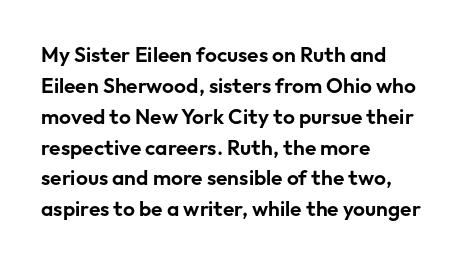
There is no visible air inserted between adjacent glyphs. Alignment: flush left. The words here are not underlined. The axis of the letterforms is exactly vertical. The designer left line spacing at the default.
